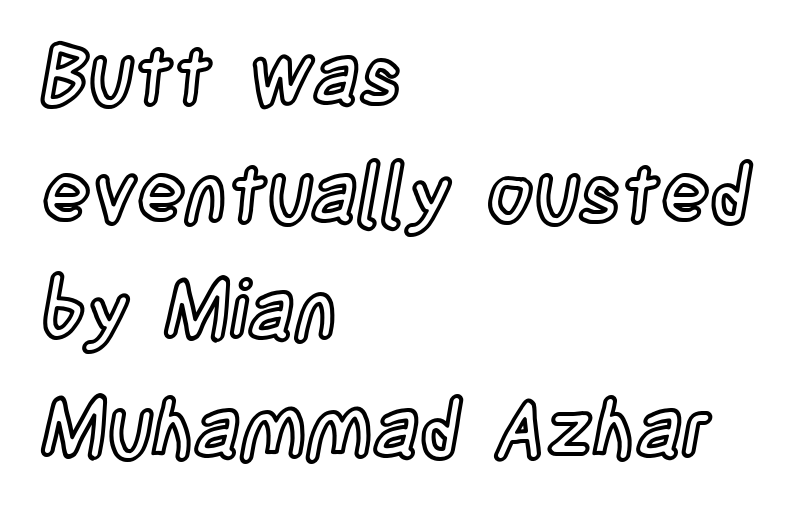
Q: Is the text italic (slanted)? A: Yes.
Q: Is the text underlined? A: No.
Q: How is the paragraph aligned? A: Left-aligned.
Q: Is the spacing between letters normal or unusually wide? A: Normal.
Q: Is the spacing between lines tight, normal or loose? A: Normal.
Q: Width (condensed, normal, or wide)? A: Condensed.
Q: x-height? A: Large.
Q: Monospaced? A: No.
